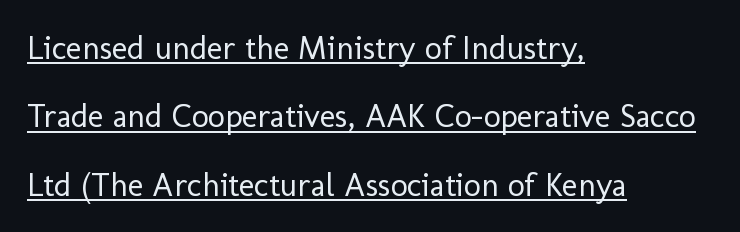
The image shows 33 px regular-weight sans-serif type, upright; set left-aligned, loose line spacing (2.07x), normal letter spacing, underlined; low stroke contrast and a medium x-height.
